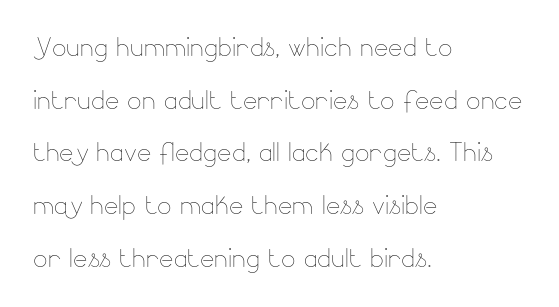
The image shows 34 px thin type, upright; set left-aligned, normal line spacing (1.55x), normal letter spacing, not underlined; low stroke contrast and a small x-height.
